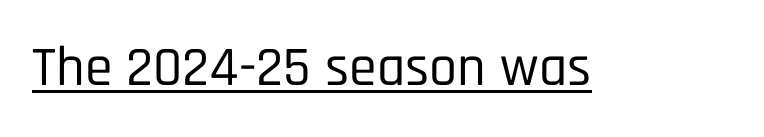
Q: Is the text italic (slanted)? A: No, it is upright.
Q: Is the typeface a serif or a sans-serif typeface? A: Sans-serif.
Q: Is the text underlined? A: Yes.
Q: Is the spacing between letters normal or unusually wide? A: Normal.
Q: Width (condensed, normal, or wide)? A: Condensed.
Q: Stroke contrast? A: Low.
Q: x-height? A: Large.
Q: Monospaced? A: No.
